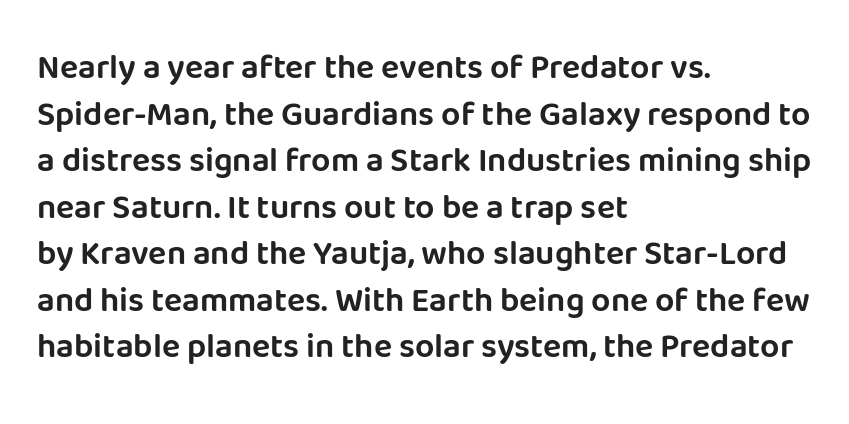
The image shows 34 px sans-serif type, upright; set left-aligned, normal line spacing (1.37x), normal letter spacing, not underlined; low stroke contrast and a large x-height.
